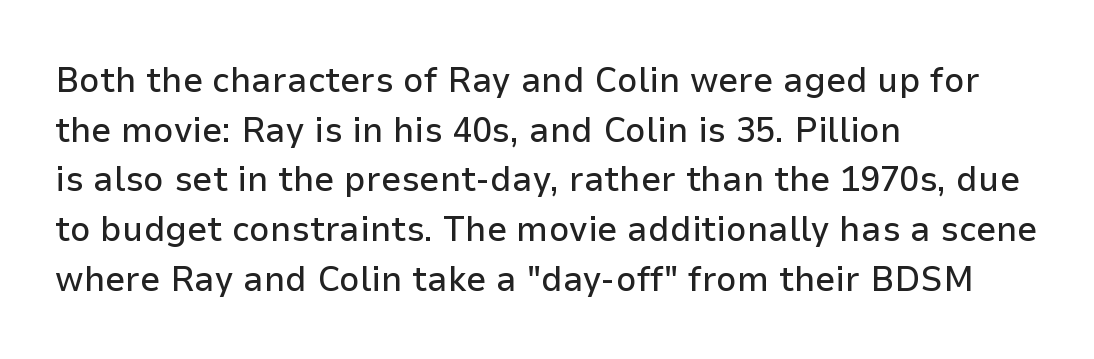
{"serif": "no", "italic": "no", "width": "normal", "stroke_contrast": "low", "x_height": "medium", "monospaced": "no", "underline": "no", "align": "left", "line_spacing": "normal", "line_spacing_ratio": 1.38, "letter_spacing": "normal", "letter_spacing_em": 0.0, "glyph_px": 36}
